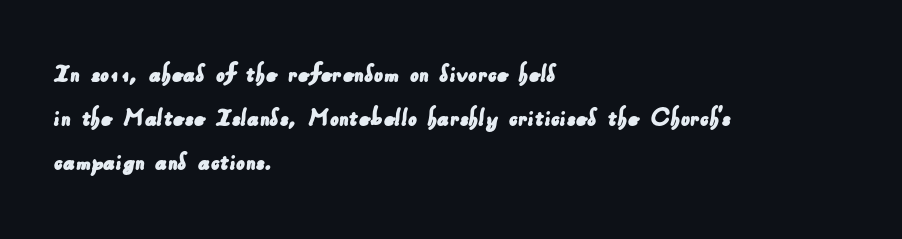
Q: Is the typeface a serif or a sans-serif typeface? A: Sans-serif.
Q: Is the text underlined? A: No.
Q: How is the paragraph aligned? A: Left-aligned.
Q: Is the spacing between letters normal or unusually wide? A: Normal.
Q: Is the spacing between lines tight, normal or loose? A: Normal.
Q: Width (condensed, normal, or wide)? A: Normal.
Q: Stroke contrast? A: Low.
Q: x-height? A: Small.
Q: Monospaced? A: No.
